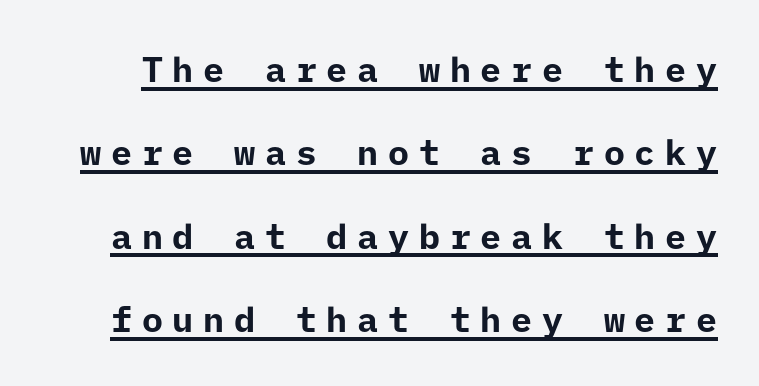
The image shows 35 px bold sans-serif type, upright; set loose line spacing (2.38x), unusually wide letter spacing (+0.28 em), underlined; low stroke contrast and a medium x-height.
